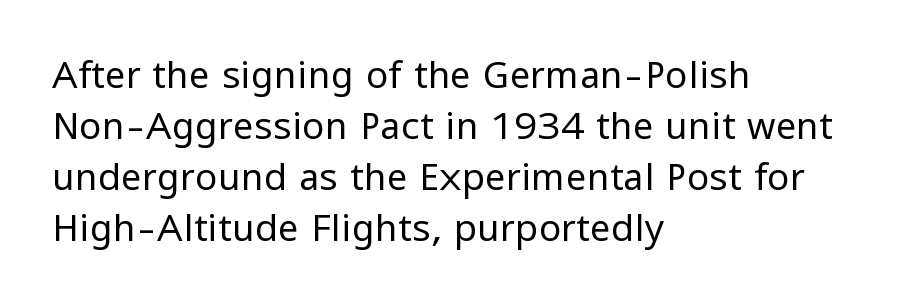
Q: Is the text bold? A: No.
Q: Is the text italic (slanted)? A: No, it is upright.
Q: Is the typeface a serif or a sans-serif typeface? A: Sans-serif.
Q: Is the text underlined? A: No.
Q: How is the paragraph aligned? A: Left-aligned.
Q: Is the spacing between letters normal or unusually wide? A: Normal.
Q: Is the spacing between lines tight, normal or loose? A: Normal.
Q: Width (condensed, normal, or wide)? A: Normal.
Q: Stroke contrast? A: Low.
Q: x-height? A: Medium.
Q: Monospaced? A: No.
